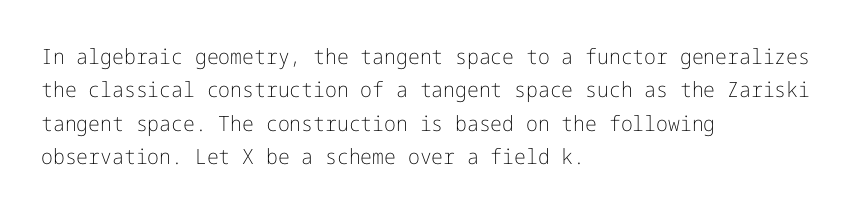
Q: Is the text bold? A: No.
Q: Is the text italic (slanted)? A: No, it is upright.
Q: Is the text underlined? A: No.
Q: How is the paragraph aligned? A: Left-aligned.
Q: Is the spacing between letters normal or unusually wide? A: Normal.
Q: Is the spacing between lines tight, normal or loose? A: Normal.
